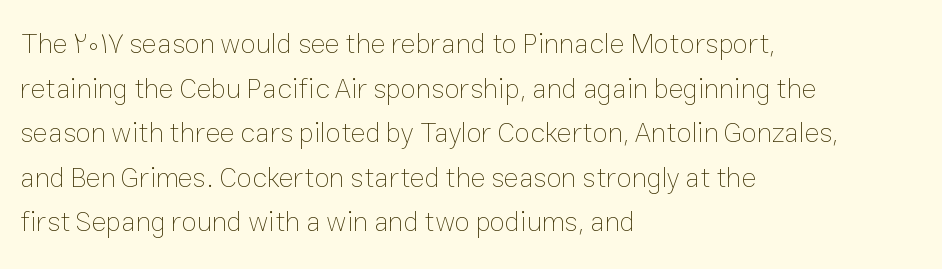
{"italic": "no", "bold": "no", "weight": "thin", "width": "normal", "stroke_contrast": "low", "x_height": "medium", "monospaced": "no", "underline": "no", "align": "left", "line_spacing": "normal", "line_spacing_ratio": 1.59, "letter_spacing": "normal", "letter_spacing_em": 0.0, "glyph_px": 28}
